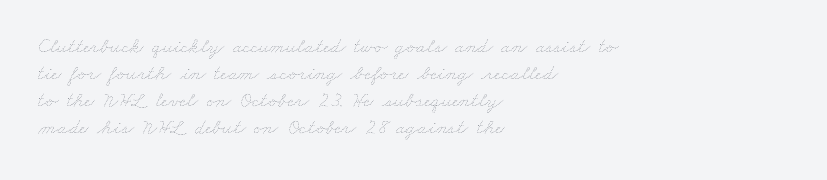
The paragraph shown leans on its left margin. Nothing heavy about these letters — not bold at all. Beneath every word, the page is bare. The letters sit at their default tracking, neither squeezed nor spread. Leading: standard.
